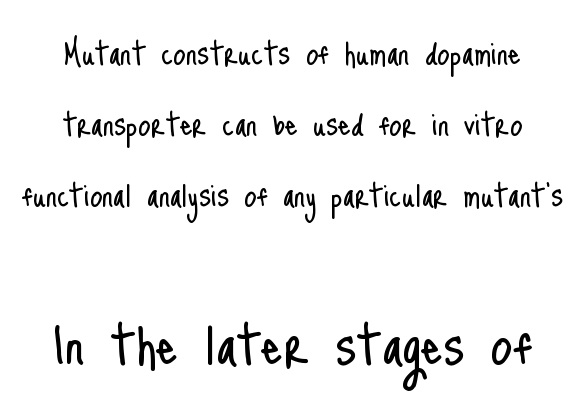
The image shows 70 px light, condensed sans-serif type, upright; set centered, line spacing 1.77x, normal letter spacing, not underlined; the second (bottom) block is 1.75x larger; low stroke contrast and a small x-height.
